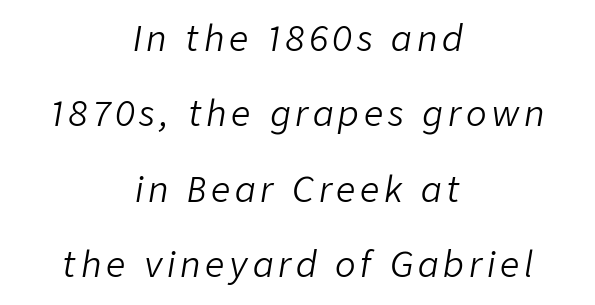
The image shows 34 px light type, italic (leaning right); set centered, loose line spacing (2.22x), not underlined; low stroke contrast and a medium x-height.
